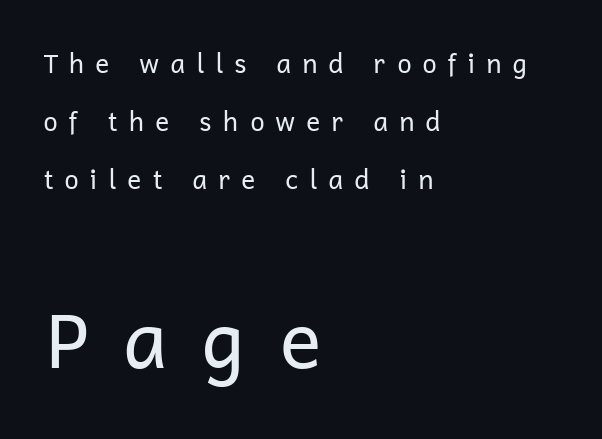
Stems and bowls with no extra thickness — not bold. If you drew a ruler down the left edge, every line would touch it. The characters display no serif detailing; their extremities are plain. You can tell it's not italic because the verticals are truly vertical.
